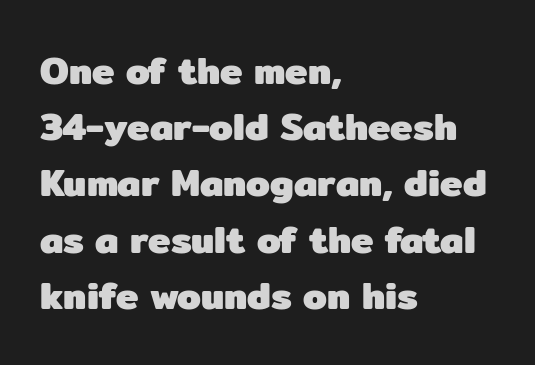
Interline gaps are of average width in this sample. All the whitespace from short lines collects on the right. Weight: bold. Varying glyph widths throughout — classic text-font behaviour. Each word holds together tightly as a unit, with standard inter-letter gaps. The space directly below the letters is spotless.
